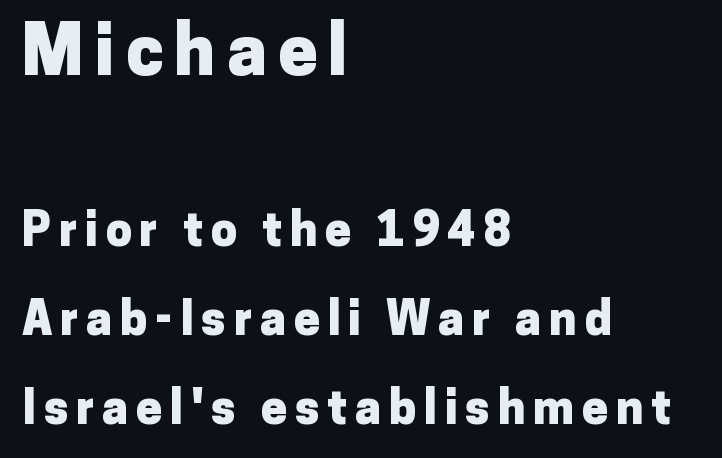
{"serif": "no", "italic": "no", "bold": "yes", "weight": "heavy", "width": "normal", "stroke_contrast": "low", "x_height": "medium", "monospaced": "no", "underline": "no", "align": "left", "line_spacing_ratio": 1.89, "larger_block": "first", "size_ratio": 1.49, "glyph_px": 70}
